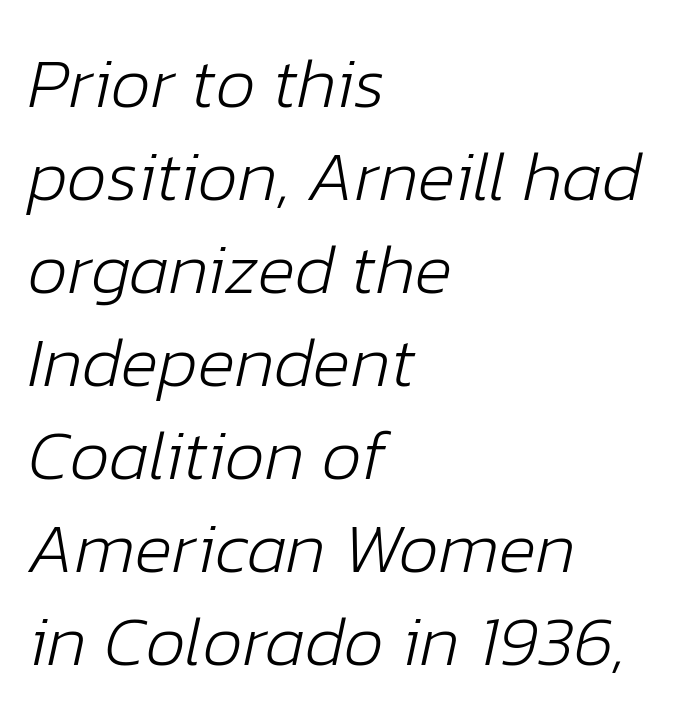
Q: Is the text bold? A: No.
Q: Is the text italic (slanted)? A: Yes, it leans right by about 12 degrees.
Q: Is the text underlined? A: No.
Q: How is the paragraph aligned? A: Left-aligned.
Q: Is the spacing between letters normal or unusually wide? A: Normal.
Q: Is the spacing between lines tight, normal or loose? A: Normal.
Q: Width (condensed, normal, or wide)? A: Normal.
Q: Stroke contrast? A: Low.
Q: x-height? A: Medium.
Q: Monospaced? A: No.
